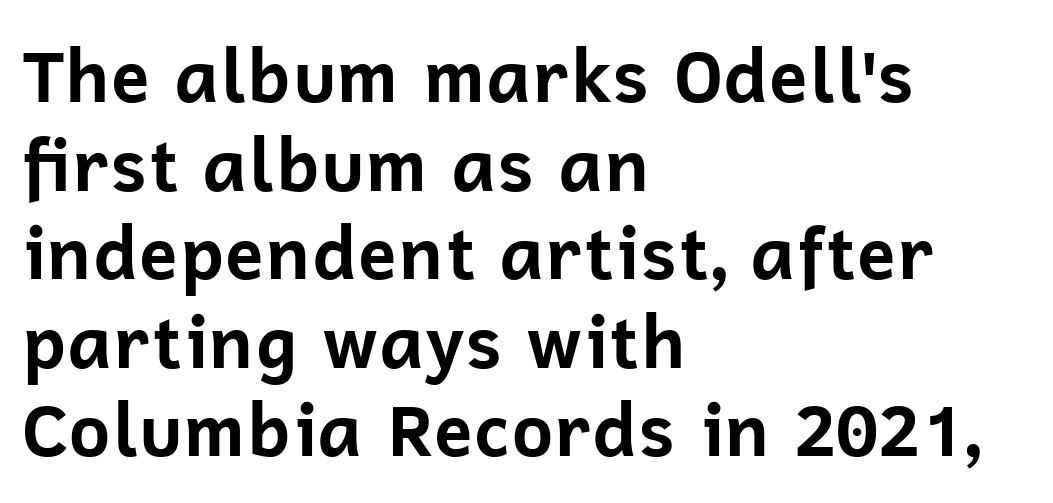
The image shows 72 px bold sans-serif type, upright; set left-aligned, line spacing 1.23x, normal letter spacing, not underlined; low stroke contrast and a medium x-height.
